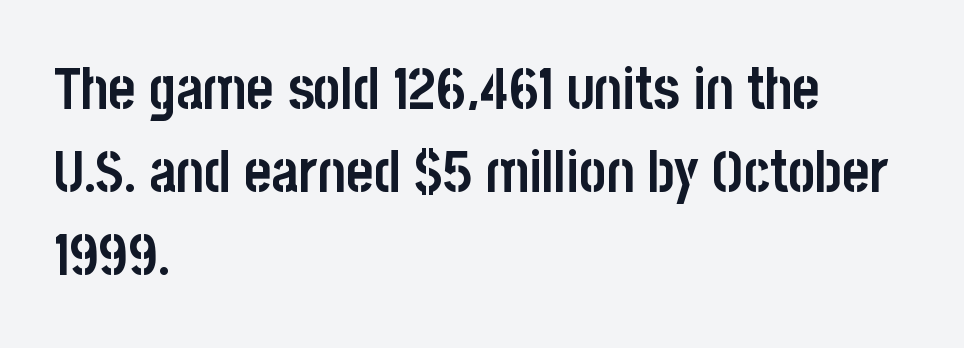
Tracking here is standard; glyphs follow each other at the usual distance. Visually the block forms a straight wall on the left and a jagged coastline on the right. The font is running at its bold setting. Whoever set this chose a conventional vertical rhythm.
